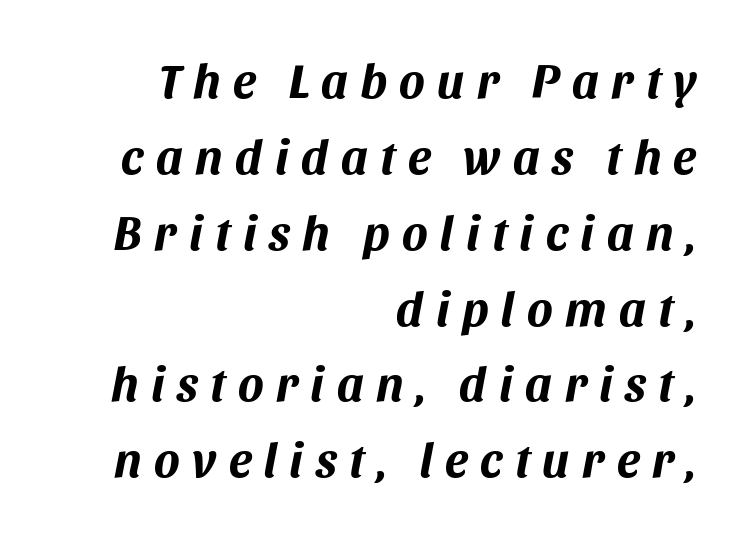
{"italic": "yes", "lean": "right", "slant_degrees": 11, "bold": "yes", "weight": "bold", "width": "normal", "stroke_contrast": "medium", "x_height": "large", "monospaced": "no", "underline": "no", "align": "right", "line_spacing": "normal", "line_spacing_ratio": 1.58, "letter_spacing": "wide", "letter_spacing_em": 0.26, "glyph_px": 48}
